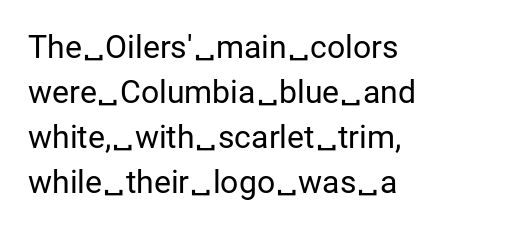
Q: Is the text bold? A: No.
Q: Is the text italic (slanted)? A: No, it is upright.
Q: Is the typeface a serif or a sans-serif typeface? A: Sans-serif.
Q: Is the text underlined? A: No.
Q: How is the paragraph aligned? A: Left-aligned.
Q: Is the spacing between letters normal or unusually wide? A: Normal.
Q: Is the spacing between lines tight, normal or loose? A: Normal.
Q: Width (condensed, normal, or wide)? A: Normal.
Q: Stroke contrast? A: Low.
Q: x-height? A: Medium.
Q: Monospaced? A: No.
